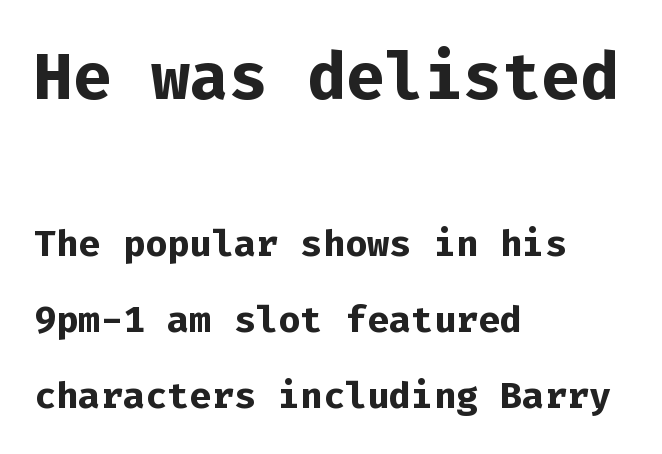
Q: Is the text bold? A: Yes.
Q: Is the text italic (slanted)? A: No, it is upright.
Q: Is the typeface a serif or a sans-serif typeface? A: Sans-serif.
Q: Is the text underlined? A: No.
Q: How is the paragraph aligned? A: Left-aligned.
Q: Is the spacing between letters normal or unusually wide? A: Normal.
Q: Is the spacing between lines tight, normal or loose? A: Loose.
Q: Which block of text is set in a larger size, the first (top) or the second (bottom)? A: The first (top) one.
Q: Width (condensed, normal, or wide)? A: Normal.
Q: Stroke contrast? A: Low.
Q: x-height? A: Medium.
Q: Monospaced? A: Yes.
